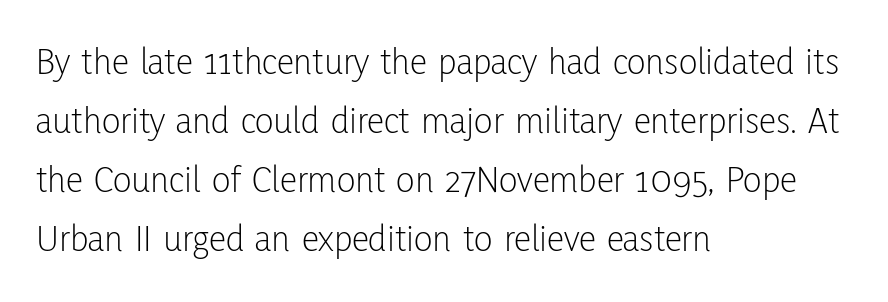
Q: Is the text bold? A: No.
Q: Is the text italic (slanted)? A: No, it is upright.
Q: Is the typeface a serif or a sans-serif typeface? A: Sans-serif.
Q: Is the text underlined? A: No.
Q: How is the paragraph aligned? A: Left-aligned.
Q: Is the spacing between letters normal or unusually wide? A: Normal.
Q: Is the spacing between lines tight, normal or loose? A: Normal.
Q: Width (condensed, normal, or wide)? A: Condensed.
Q: Stroke contrast? A: Low.
Q: x-height? A: Medium.
Q: Monospaced? A: No.
